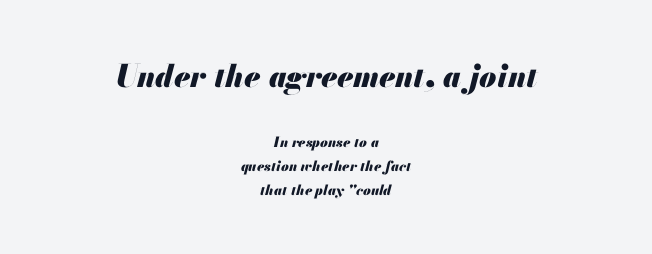
Yep, that's italic — everything's leaning. The letters sit at their default tracking, neither squeezed nor spread. The sample has been set heavy, in full bold. The passage shown is typed in a proportional face where columns would drift.
